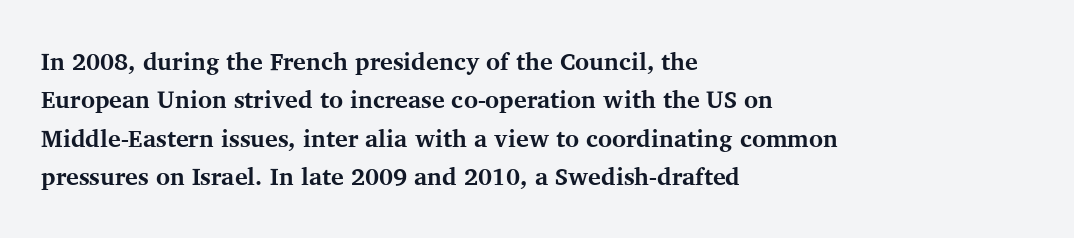
Check the space under the baseline: it is left empty. A classic flush-left, rag-right setting is used for this passage. These lines sit exactly where default settings would place them. Students, note that the glyphs here touch the page at normal intervals. The type sits square on the baseline with zero lean.
